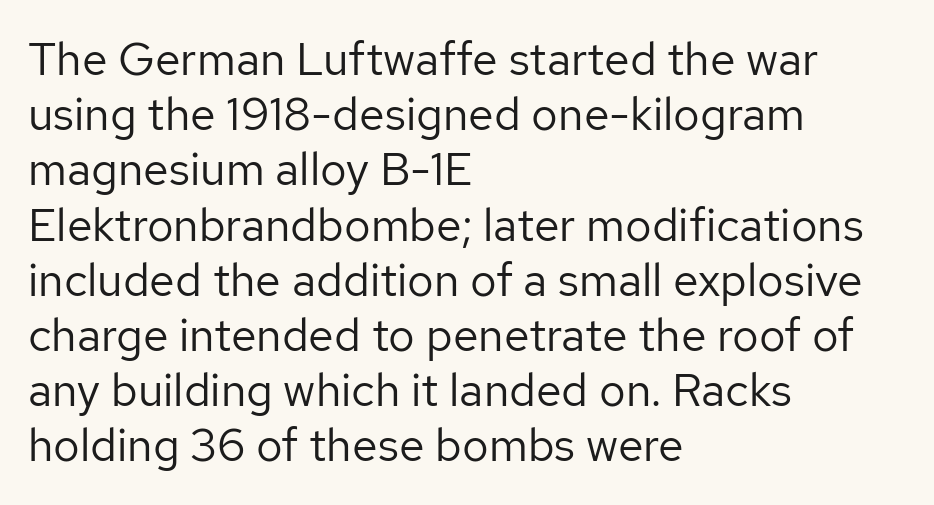
Any mark beneath the type? The region is blank. Ascenders rise straight up at ninety degrees. Nothing sits at the stroke ends, so this counts as sans-serif. Is the block centered? No — it sits flush against the left margin.
